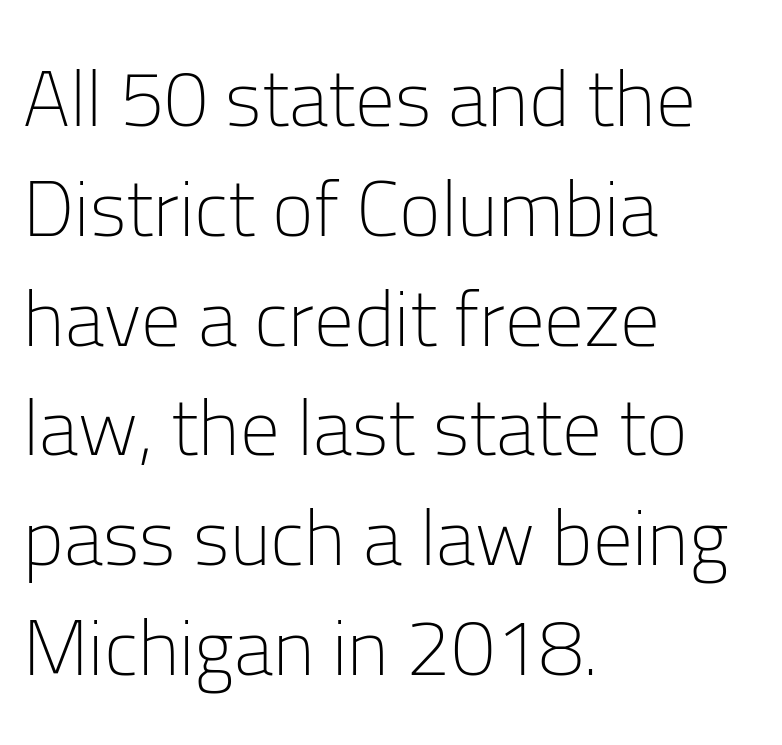
The image shows 79 px light sans-serif type, upright; set left-aligned, normal line spacing (1.39x), normal letter spacing, not underlined; low stroke contrast and a medium x-height.
